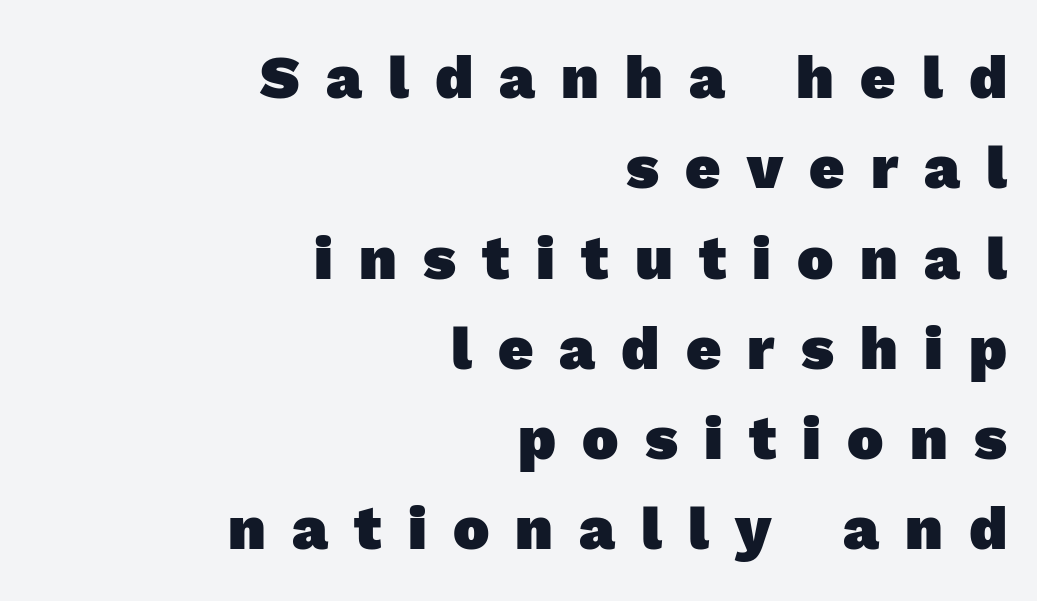
The rendering uses a bold face; every stroke is thick and dark. Is this a fixed-width face? No — the glyphs have proportional, varying widths. If you drew a ruler down the right edge, every line would touch it. The line texture is sparse and dotted thanks to wide tracking.
